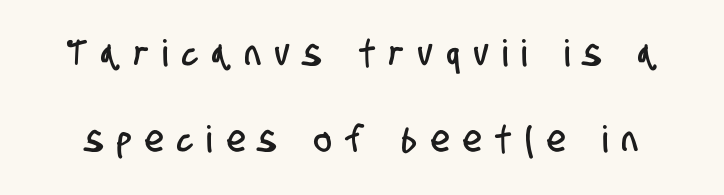
The image shows 37 px condensed sans-serif type; set loose line spacing (2.33x), unusually wide letter spacing (+0.39 em), not underlined; low stroke contrast and a large x-height.
